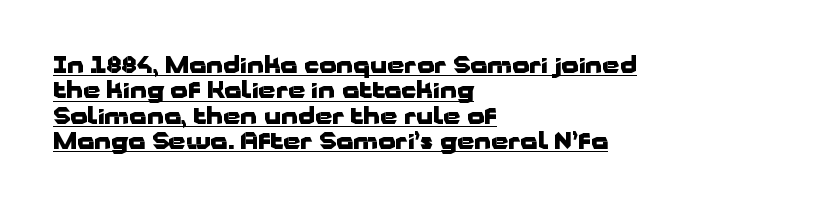
The image shows 22 px bold type, upright; set left-aligned, tight line spacing (1.15x), normal letter spacing, underlined.
